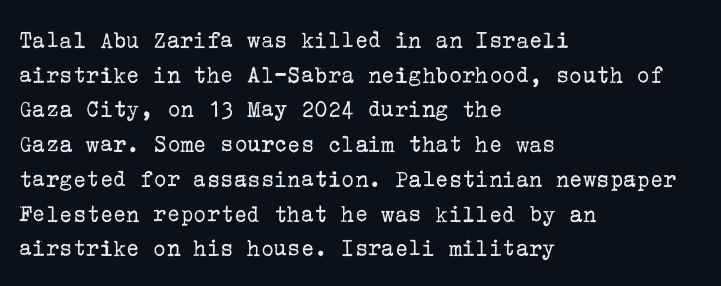
Q: Is the text bold? A: No.
Q: Is the text italic (slanted)? A: No, it is upright.
Q: Is the text underlined? A: No.
Q: How is the paragraph aligned? A: Left-aligned.
Q: Is the spacing between letters normal or unusually wide? A: Normal.
Q: Is the spacing between lines tight, normal or loose? A: Normal.
